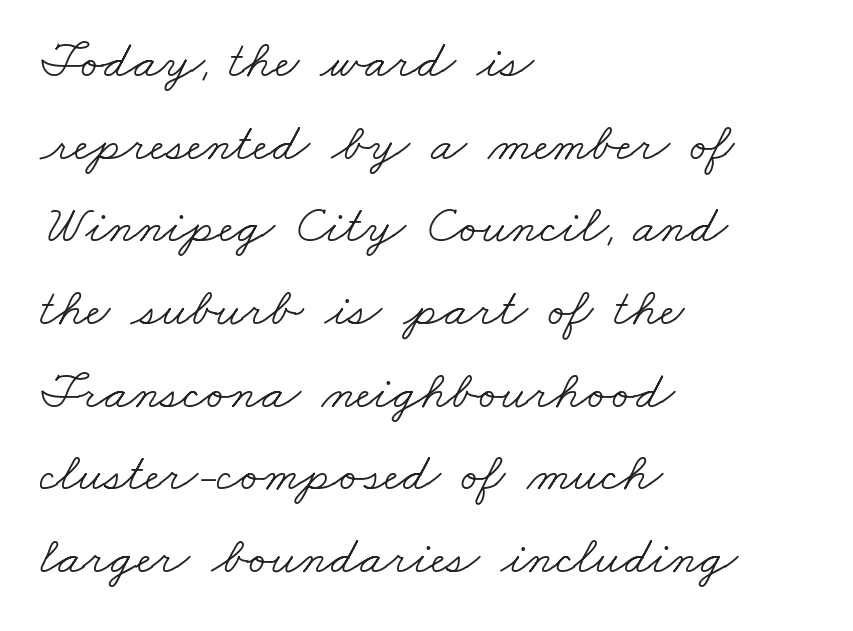
{"serif": "yes", "bold": "no", "weight": "light", "width": "wide", "stroke_contrast": "low", "x_height": "small", "monospaced": "no", "underline": "no", "align": "left", "line_spacing": "normal", "line_spacing_ratio": 1.56, "letter_spacing": "normal", "letter_spacing_em": 0.0, "glyph_px": 53}
